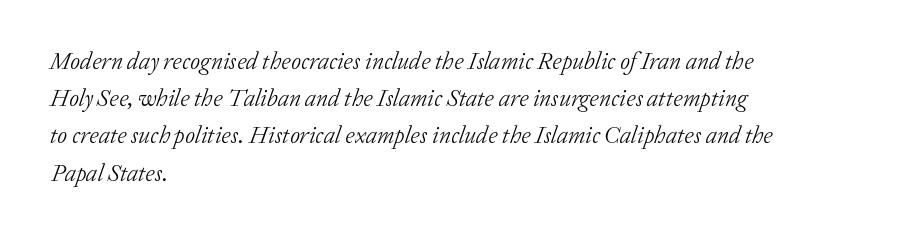
{"italic": "yes", "lean": "right", "slant_degrees": 20, "bold": "no", "underline": "no", "align": "left", "line_spacing": "normal", "line_spacing_ratio": 1.55, "letter_spacing": "normal", "letter_spacing_em": 0.0, "glyph_px": 24}
